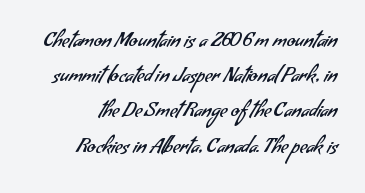
Q: Is the text bold? A: No.
Q: Is the text underlined? A: No.
Q: How is the paragraph aligned? A: Right-aligned.
Q: Is the spacing between letters normal or unusually wide? A: Normal.
